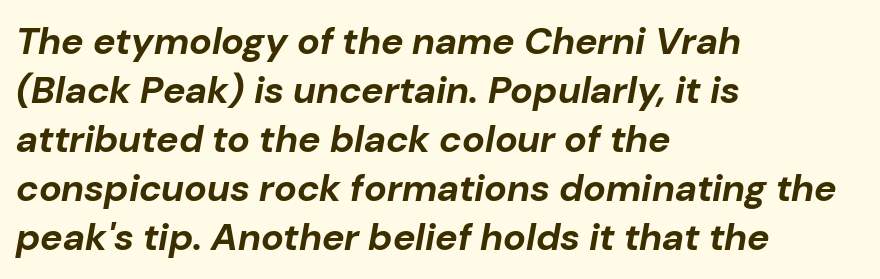
The image shows 38 px bold type, italic (leaning right); set left-aligned, normal line spacing (1.29x), normal letter spacing, not underlined; low stroke contrast and a medium x-height.
